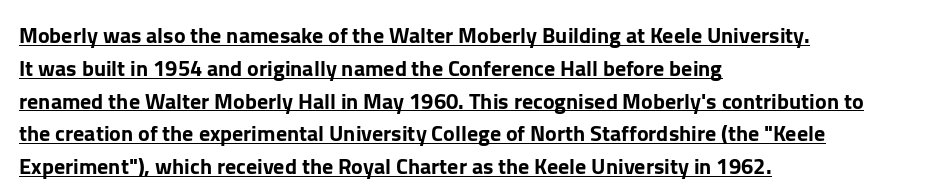
Q: Is the text italic (slanted)? A: No, it is upright.
Q: Is the text underlined? A: Yes.
Q: How is the paragraph aligned? A: Left-aligned.
Q: Is the spacing between letters normal or unusually wide? A: Normal.
Q: Is the spacing between lines tight, normal or loose? A: Normal.
